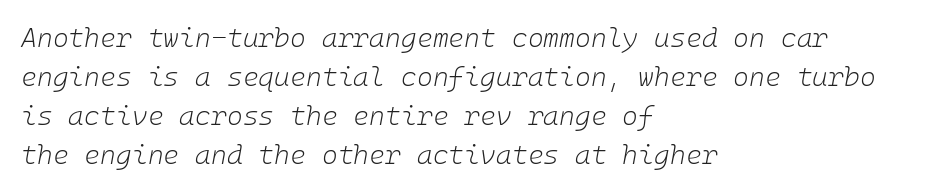
The image shows 27 px text type, italic (leaning right); set left-aligned, normal line spacing (1.45x), normal letter spacing, not underlined.
